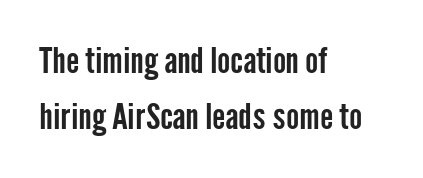
Every character sits straight up, as roman type does. The area under the type is left untouched. This sample is left-justified, so line endings fall wherever the words run out. The characters display no serif detailing; their extremities are plain.
